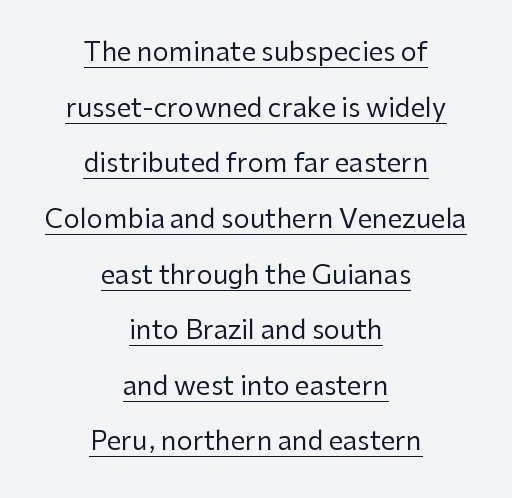
{"italic": "no", "bold": "no", "underline": "yes", "align": "center", "line_spacing": "loose", "line_spacing_ratio": 2.14, "letter_spacing": "normal", "letter_spacing_em": 0.0, "glyph_px": 26}
